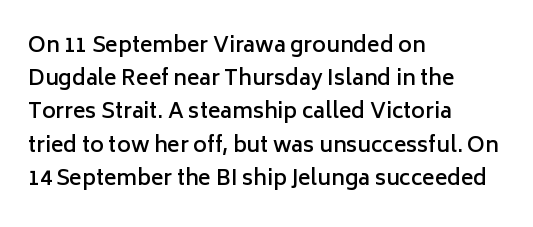
The image shows 21 px text type, upright; set left-aligned, normal line spacing (1.58x), normal letter spacing, not underlined.
